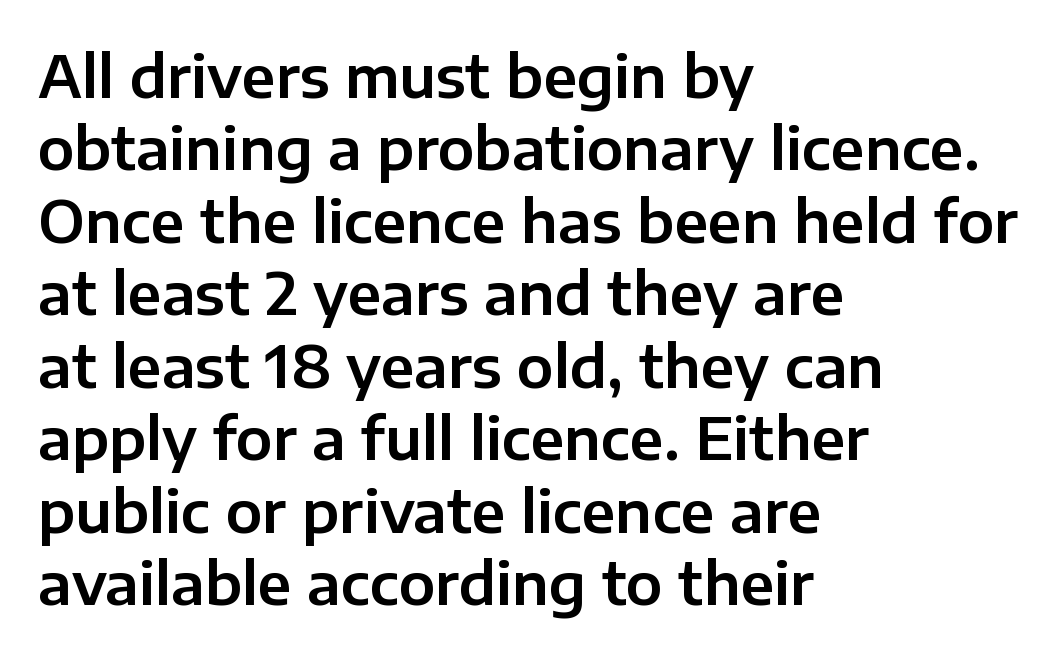
The image shows 58 px sans-serif type, upright; set left-aligned, normal line spacing (1.25x), normal letter spacing, not underlined; low stroke contrast and a medium x-height.
